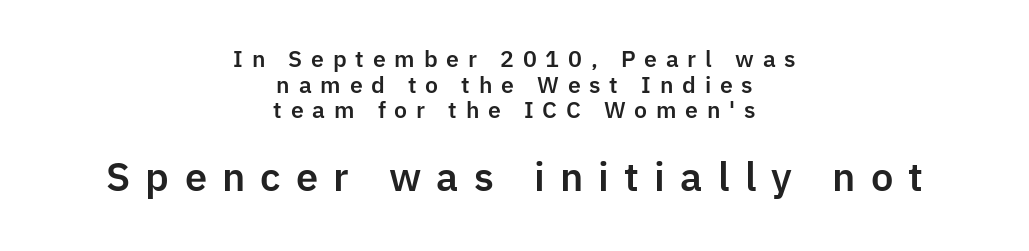
{"serif": "no", "italic": "no", "width": "normal", "stroke_contrast": "low", "x_height": "medium", "monospaced": "no", "underline": "no", "align": "center", "line_spacing_ratio": 1.16, "letter_spacing": "wide", "letter_spacing_em": 0.4, "larger_block": "second", "size_ratio": 1.73, "glyph_px": 38}
